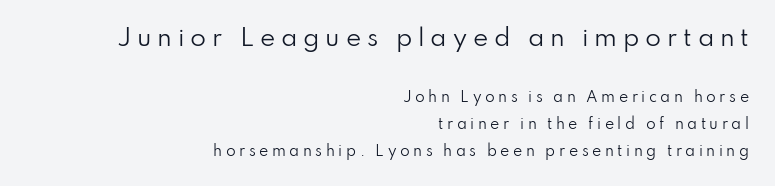
Posture: vertical. Only glyphs here, with clear space below each row. The tracking reads as deliberately expanded to a designer's eye. Stems and bowls with no extra thickness — not bold. The lines are quadded right. The designer gave the opening block more size than the closing block.
